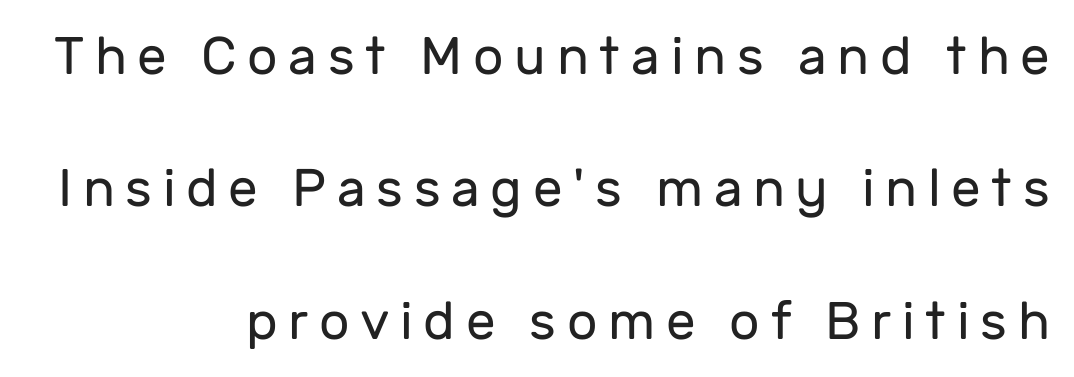
The letters stand upright; this is a roman face. Typographically, this falls in the sans-serif category. These lines stand farther apart than default settings would place them. How are the letters spaced? Widely, with obvious added tracking. The text block is weighted toward the right margin, trailing off unevenly leftward.
